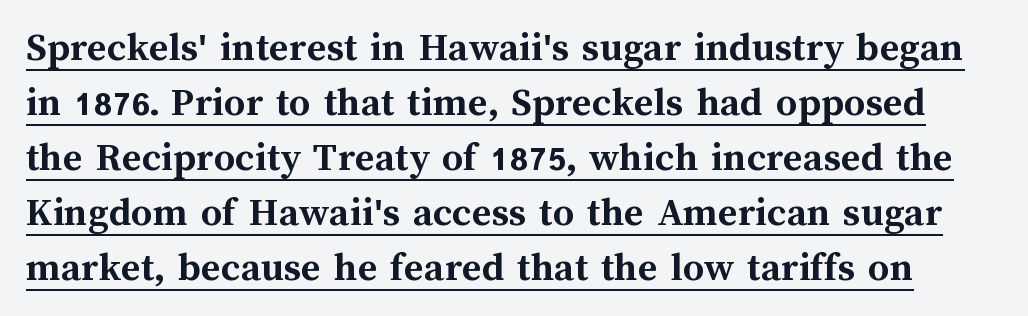
The image shows 42 px semibold type, upright; set normal line spacing (1.31x), normal letter spacing, underlined; medium stroke contrast and a medium x-height.
